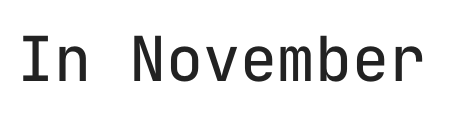
Q: Is the text bold? A: No.
Q: Is the text italic (slanted)? A: No, it is upright.
Q: Is the typeface a serif or a sans-serif typeface? A: Sans-serif.
Q: Is the text underlined? A: No.
Q: Is the spacing between letters normal or unusually wide? A: Normal.
Q: Width (condensed, normal, or wide)? A: Normal.
Q: Stroke contrast? A: Low.
Q: x-height? A: Medium.
Q: Monospaced? A: Yes.
